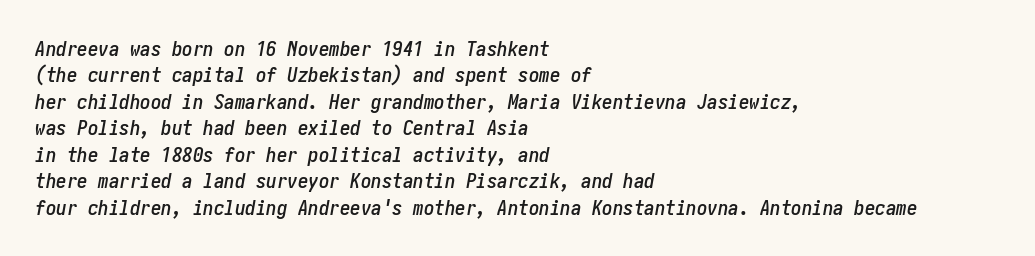
Q: Is the text italic (slanted)? A: Yes, it leans right by about 10 degrees.
Q: Is the text underlined? A: No.
Q: How is the paragraph aligned? A: Left-aligned.
Q: Is the spacing between letters normal or unusually wide? A: Normal.
Q: Is the spacing between lines tight, normal or loose? A: Normal.
